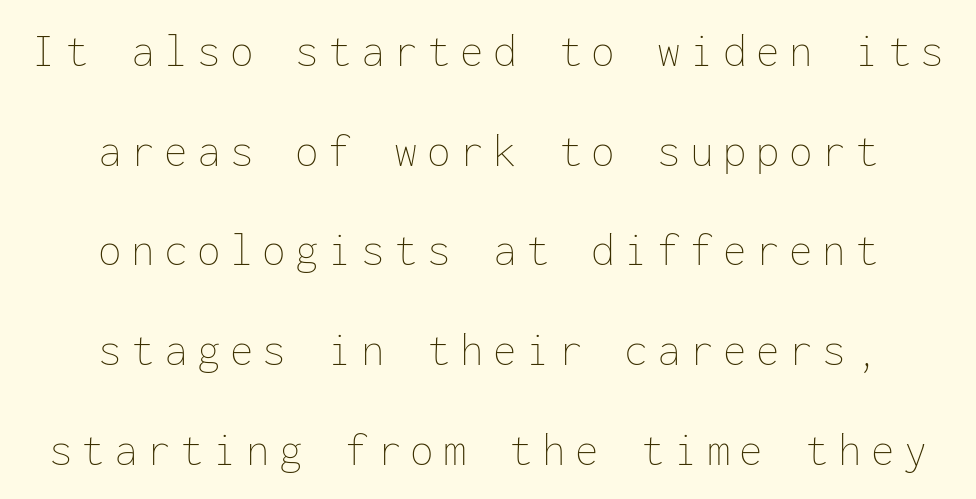
Q: Is the text bold? A: No.
Q: Is the text italic (slanted)? A: No, it is upright.
Q: Is the text underlined? A: No.
Q: How is the paragraph aligned? A: Centered.
Q: Is the spacing between letters normal or unusually wide? A: Unusually wide.
Q: Is the spacing between lines tight, normal or loose? A: Loose.
Q: Width (condensed, normal, or wide)? A: Normal.
Q: Stroke contrast? A: Low.
Q: x-height? A: Medium.
Q: Monospaced? A: Yes.
